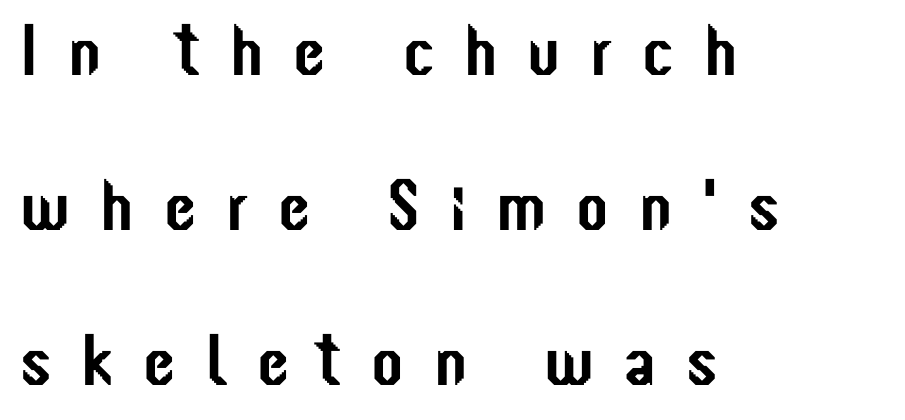
{"serif": "no", "italic": "no", "width": "condensed", "stroke_contrast": "low", "x_height": "medium", "monospaced": "no", "underline": "no", "align": "left", "line_spacing": "loose", "line_spacing_ratio": 2.12, "letter_spacing": "wide", "letter_spacing_em": 0.41, "glyph_px": 73}
